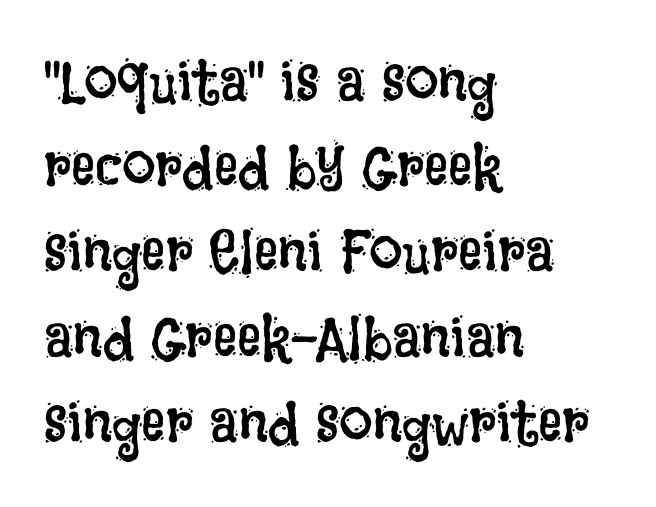
Q: Is the text bold? A: No.
Q: Is the text italic (slanted)? A: No, it is upright.
Q: Is the text underlined? A: No.
Q: How is the paragraph aligned? A: Left-aligned.
Q: Is the spacing between letters normal or unusually wide? A: Normal.
Q: Is the spacing between lines tight, normal or loose? A: Normal.
Q: Width (condensed, normal, or wide)? A: Condensed.
Q: Stroke contrast? A: Low.
Q: x-height? A: Large.
Q: Monospaced? A: No.
